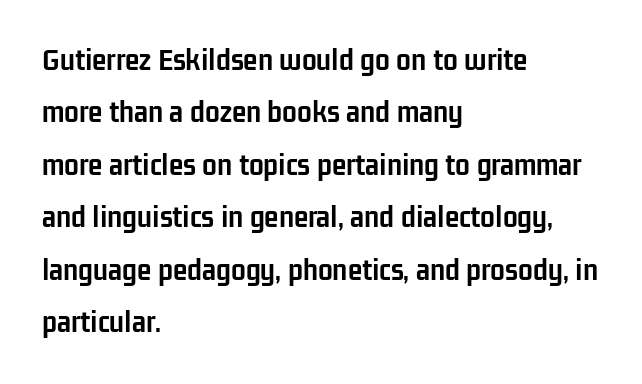
Anything drawn beneath the words? Only blank space. Classification — sans serif. Looks like regular typesetting: each glyph gets only the width it needs. If you drew a line through each stem, it would be perfectly vertical.
